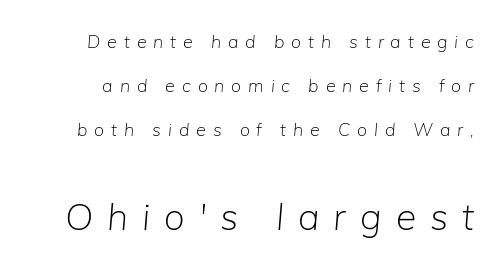
The image shows 37 px light type, italic (leaning right); set loose line spacing (2.44x), unusually wide letter spacing (+0.38 em), not underlined; the second (bottom) block is 2.06x larger; low stroke contrast and a medium x-height.
